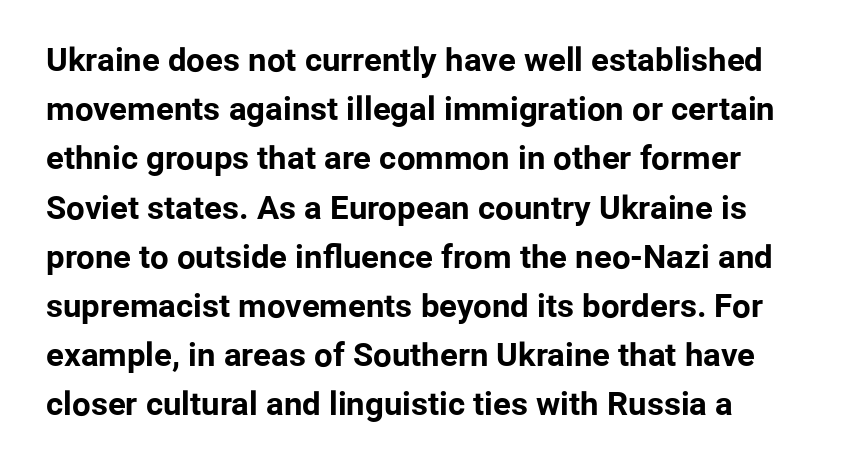
The image shows 33 px bold sans-serif type, upright; set normal line spacing (1.49x), normal letter spacing, not underlined; low stroke contrast and a medium x-height.
